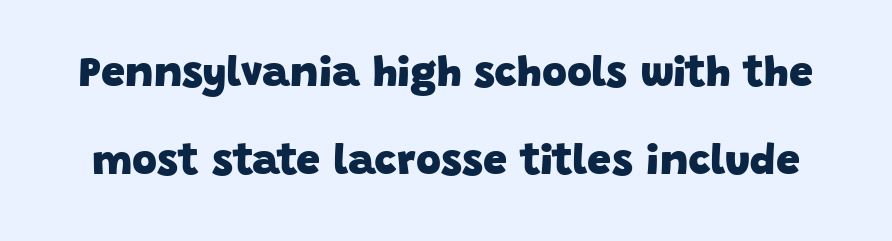
The image shows 43 px heavy sans-serif type; set loose line spacing (2.05x), normal letter spacing, not underlined; low stroke contrast and a large x-height.
